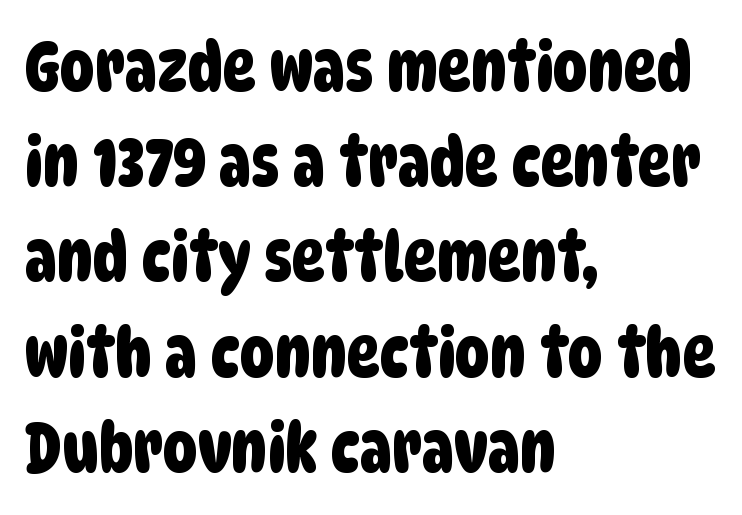
{"serif": "no", "width": "condensed", "stroke_contrast": "low", "x_height": "large", "monospaced": "no", "underline": "no", "align": "left", "line_spacing": "normal", "line_spacing_ratio": 1.38, "letter_spacing": "normal", "letter_spacing_em": 0.0, "glyph_px": 69}
